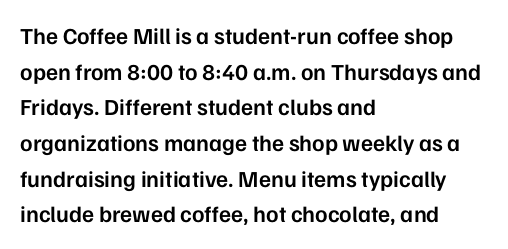
{"italic": "no", "bold": "semi", "underline": "no", "align": "left", "line_spacing": "normal", "line_spacing_ratio": 1.55, "letter_spacing": "normal", "letter_spacing_em": 0.0, "glyph_px": 23}
